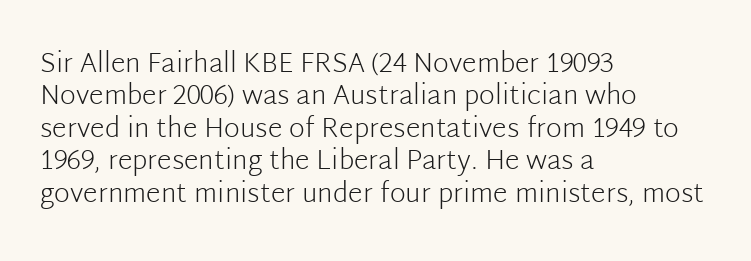
The image shows 27 px text type, upright; set left-aligned, line spacing 1.2x, normal letter spacing, not underlined.
